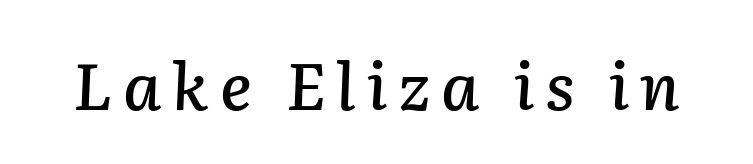
The baseline area is clear. Quick note: italic. These lines are rendered in a variable-pitch font.
